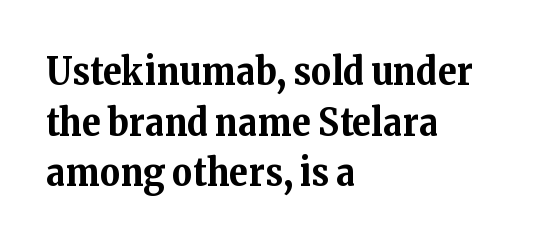
Tracking here is standard; glyphs follow each other at the usual distance. The block of text has a typical density, with ordinary space between rows. Compared with an ordinary text face, these strokes are far heavier — a full bold. Look at the bottom of the vertical strokes: they flare into serifs here. Varying glyph widths throughout — classic text-font behaviour.
